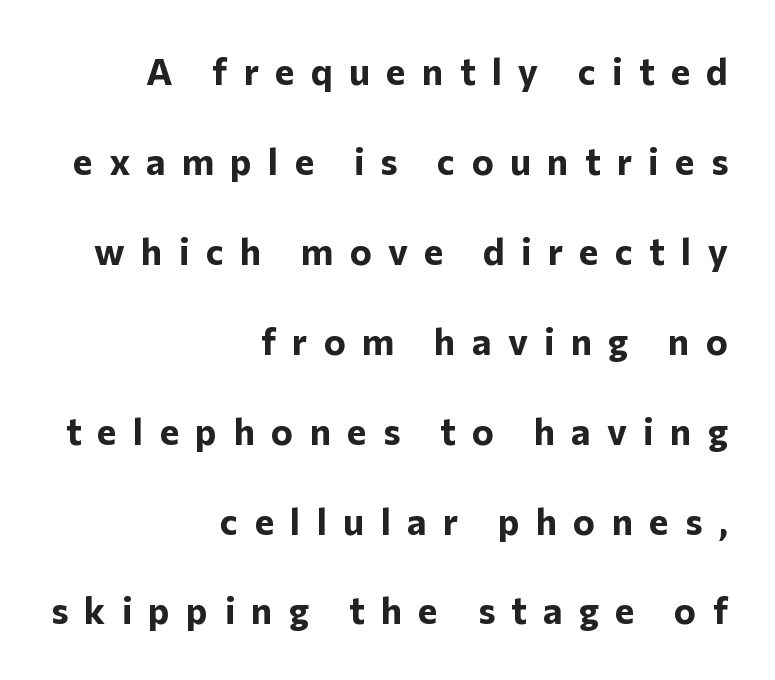
{"serif": "no", "italic": "no", "bold": "yes", "weight": "bold", "width": "normal", "stroke_contrast": "low", "x_height": "medium", "monospaced": "no", "underline": "no", "align": "right", "line_spacing": "loose", "line_spacing_ratio": 2.43, "letter_spacing": "wide", "letter_spacing_em": 0.44, "glyph_px": 37}
